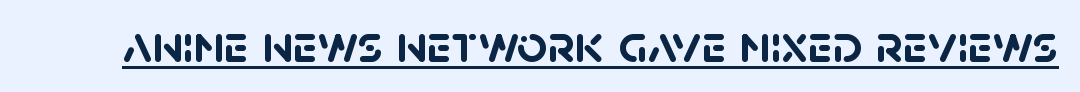
The font is running at its bold setting. The letterforms sit shoulder to shoulder at normal distance. Note the varied advance widths — an 'i' is clearly narrower than an 'm'. These characters rest on top of a visible drawn line. The designer went with a sans here, leaving each stem footless.
